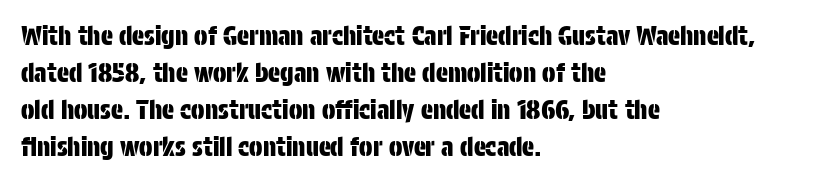
{"italic": "no", "underline": "no", "align": "left", "line_spacing": "normal", "line_spacing_ratio": 1.48, "letter_spacing": "normal", "letter_spacing_em": 0.0, "glyph_px": 25}
